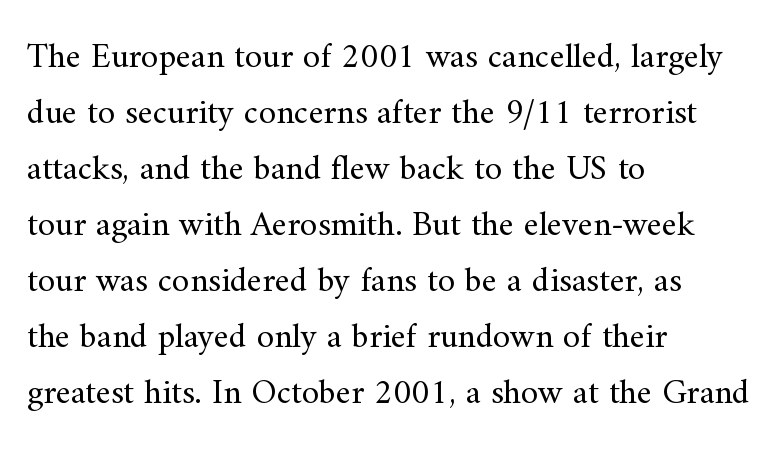
The words here are not underlined. The font sits on the lighter half of the weight spectrum, regular included. Here the designer chose a conventional face with non-uniform glyph widths. There is no visible air inserted between adjacent glyphs.
